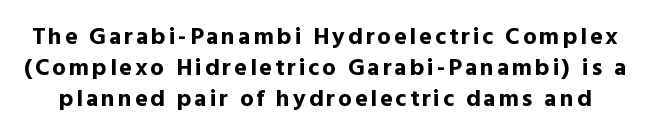
Q: Is the text bold? A: Yes.
Q: Is the text italic (slanted)? A: No, it is upright.
Q: Is the text underlined? A: No.
Q: Is the spacing between lines tight, normal or loose? A: Normal.
